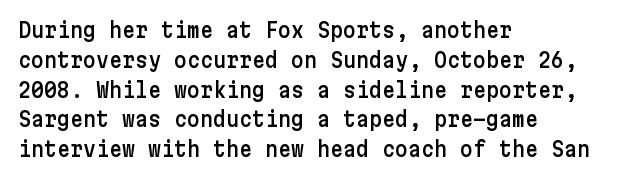
{"italic": "no", "underline": "no", "align": "left", "line_spacing": "normal", "line_spacing_ratio": 1.49, "letter_spacing": "normal", "letter_spacing_em": 0.0, "glyph_px": 20}
